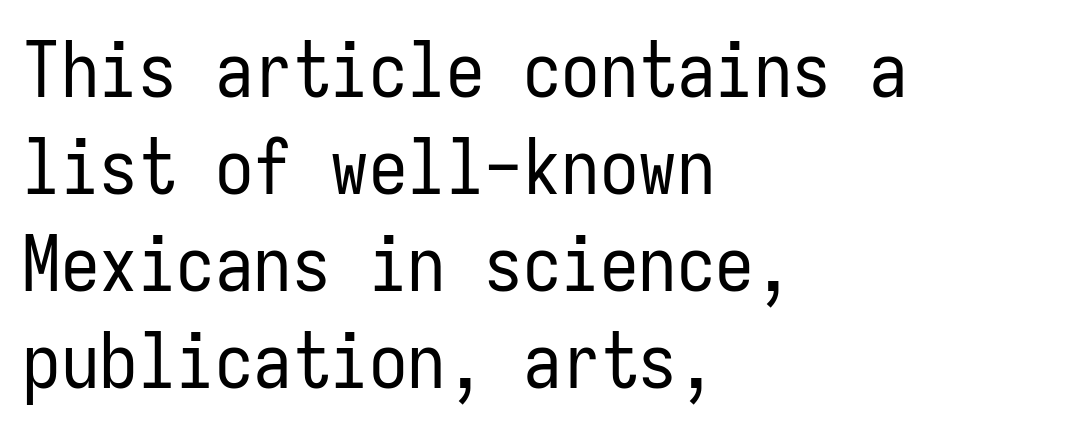
{"serif": "no", "italic": "no", "bold": "no", "weight": "regular", "width": "condensed", "stroke_contrast": "low", "x_height": "medium", "monospaced": "yes", "underline": "no", "align": "left", "line_spacing": "normal", "line_spacing_ratio": 1.26, "letter_spacing": "normal", "letter_spacing_em": 0.0, "glyph_px": 77}
